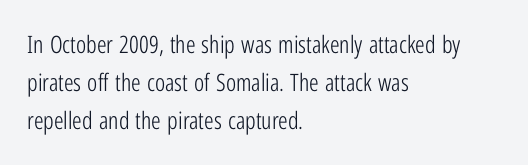
The image shows 24 px text type, upright; set left-aligned, normal line spacing (1.59x), normal letter spacing, not underlined.
